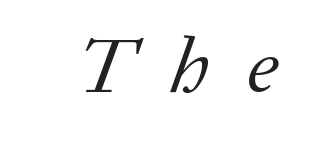
The image shows 78 px regular-weight serif type, italic (leaning right); set unusually wide letter spacing (+0.48 em), not underlined; low stroke contrast and a medium x-height.
